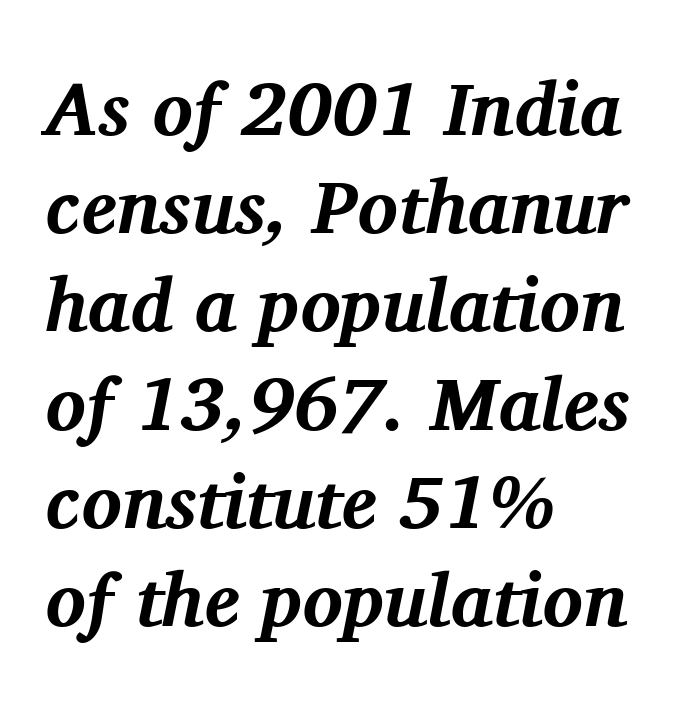
The image shows 75 px bold serif type, italic (leaning right); set left-aligned, normal line spacing (1.31x), normal letter spacing, not underlined; medium stroke contrast and a medium x-height.
